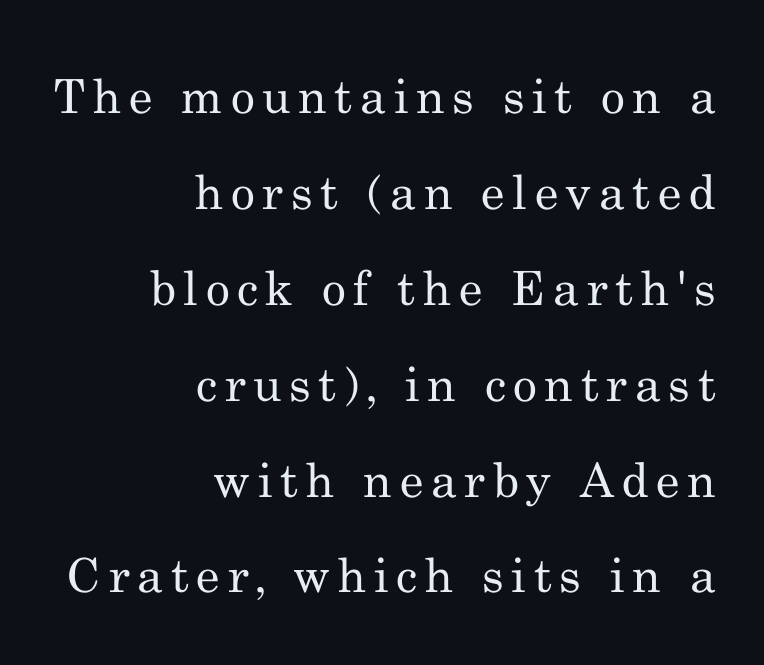
{"serif": "yes", "italic": "no", "bold": "no", "weight": "regular", "width": "normal", "stroke_contrast": "medium", "x_height": "small", "monospaced": "no", "underline": "no", "align": "right", "line_spacing": "loose", "line_spacing_ratio": 2.04, "glyph_px": 47}
